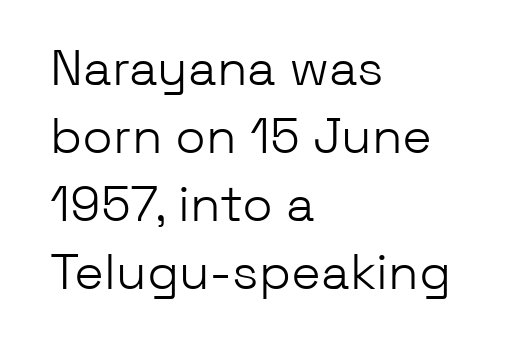
Q: Is the text bold? A: No.
Q: Is the text italic (slanted)? A: No, it is upright.
Q: Is the typeface a serif or a sans-serif typeface? A: Sans-serif.
Q: Is the text underlined? A: No.
Q: How is the paragraph aligned? A: Left-aligned.
Q: Is the spacing between letters normal or unusually wide? A: Normal.
Q: Is the spacing between lines tight, normal or loose? A: Normal.
Q: Width (condensed, normal, or wide)? A: Normal.
Q: Stroke contrast? A: Low.
Q: x-height? A: Medium.
Q: Monospaced? A: No.
